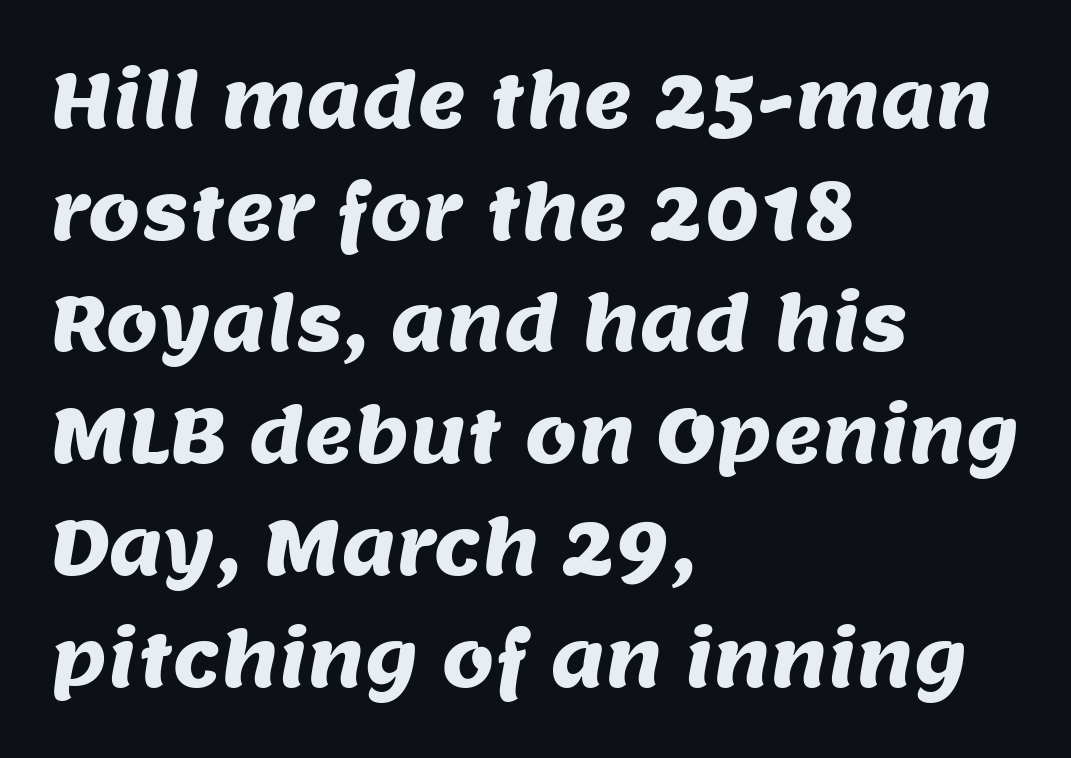
Q: Is the typeface a serif or a sans-serif typeface? A: Sans-serif.
Q: Is the text underlined? A: No.
Q: How is the paragraph aligned? A: Left-aligned.
Q: Is the spacing between letters normal or unusually wide? A: Normal.
Q: Is the spacing between lines tight, normal or loose? A: Normal.
Q: Width (condensed, normal, or wide)? A: Normal.
Q: Stroke contrast? A: Medium.
Q: x-height? A: Large.
Q: Monospaced? A: No.
